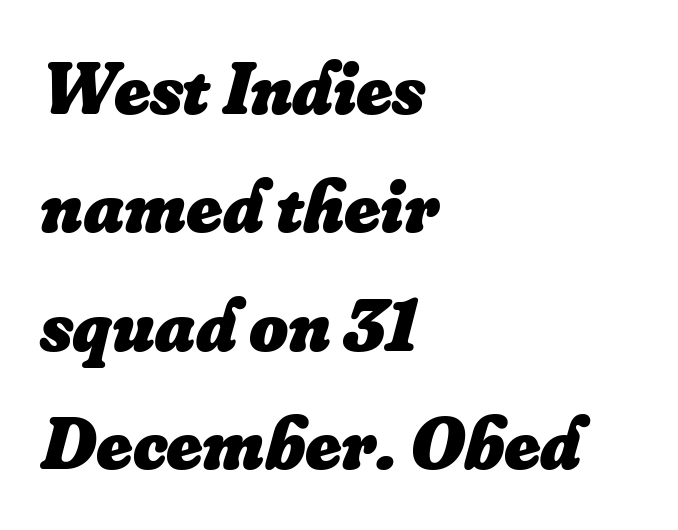
{"italic": "yes", "lean": "right", "slant_degrees": 16, "bold": "yes", "weight": "heavy", "width": "normal", "stroke_contrast": "low", "x_height": "small", "monospaced": "no", "underline": "no", "align": "left", "line_spacing": "normal", "line_spacing_ratio": 1.58, "letter_spacing": "normal", "letter_spacing_em": 0.0, "glyph_px": 75}
